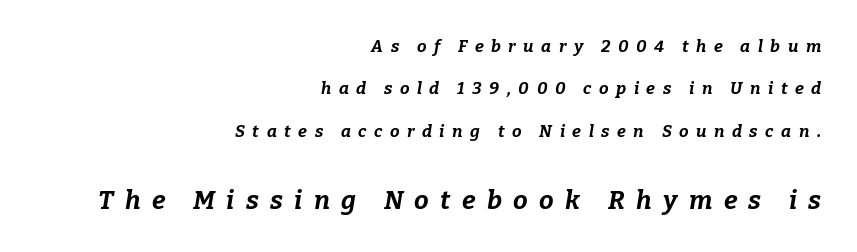
The image shows 26 px bold type, italic (leaning right); set right-aligned, loose line spacing (2.49x), unusually wide letter spacing (+0.44 em), not underlined; the second (bottom) block is 1.53x larger.
